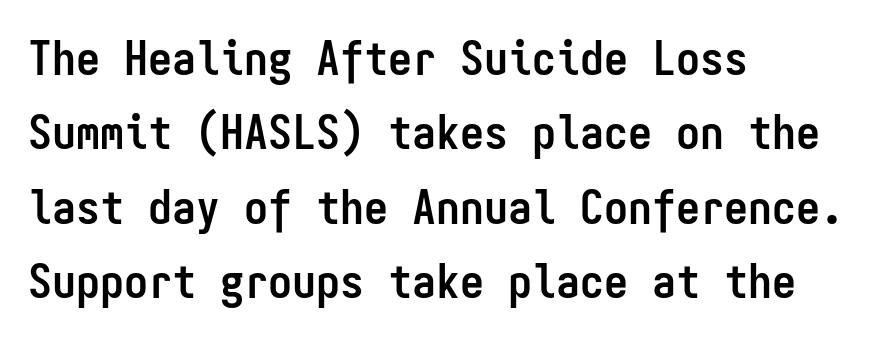
Q: Is the text bold? A: Yes.
Q: Is the text italic (slanted)? A: No, it is upright.
Q: Is the typeface a serif or a sans-serif typeface? A: Sans-serif.
Q: Is the text underlined? A: No.
Q: How is the paragraph aligned? A: Left-aligned.
Q: Is the spacing between letters normal or unusually wide? A: Normal.
Q: Is the spacing between lines tight, normal or loose? A: Normal.
Q: Width (condensed, normal, or wide)? A: Condensed.
Q: Stroke contrast? A: Low.
Q: x-height? A: Medium.
Q: Monospaced? A: Yes.
